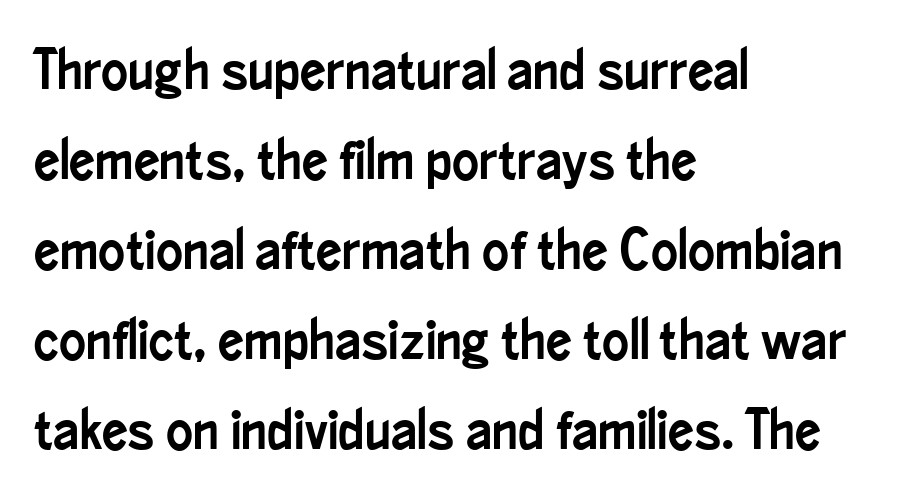
{"serif": "no", "italic": "no", "width": "condensed", "stroke_contrast": "low", "x_height": "small", "monospaced": "no", "underline": "no", "align": "left", "line_spacing": "normal", "line_spacing_ratio": 1.58, "letter_spacing": "normal", "letter_spacing_em": 0.0, "glyph_px": 57}
